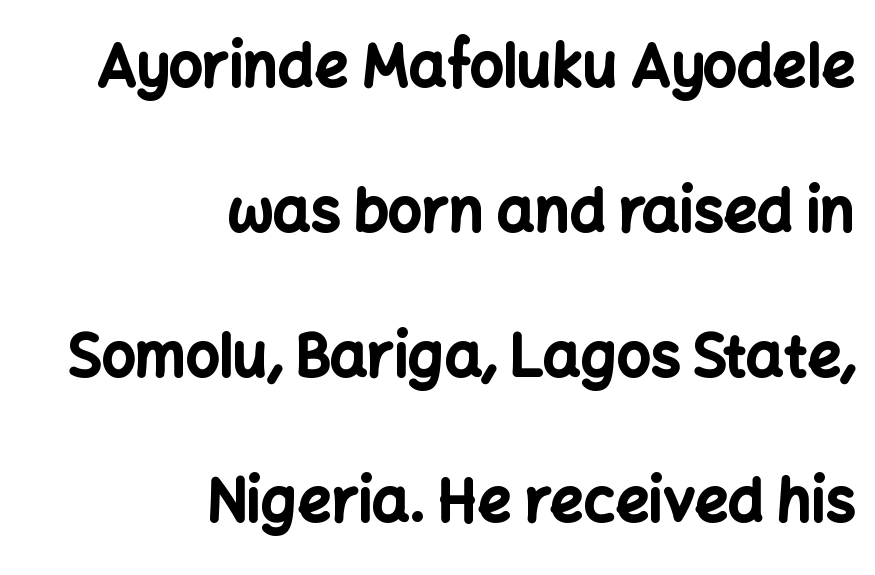
{"serif": "no", "italic": "no", "bold": "yes", "weight": "bold", "width": "normal", "stroke_contrast": "low", "x_height": "medium", "monospaced": "no", "underline": "no", "align": "right", "line_spacing": "loose", "line_spacing_ratio": 2.46, "letter_spacing": "normal", "letter_spacing_em": 0.0, "glyph_px": 59}
